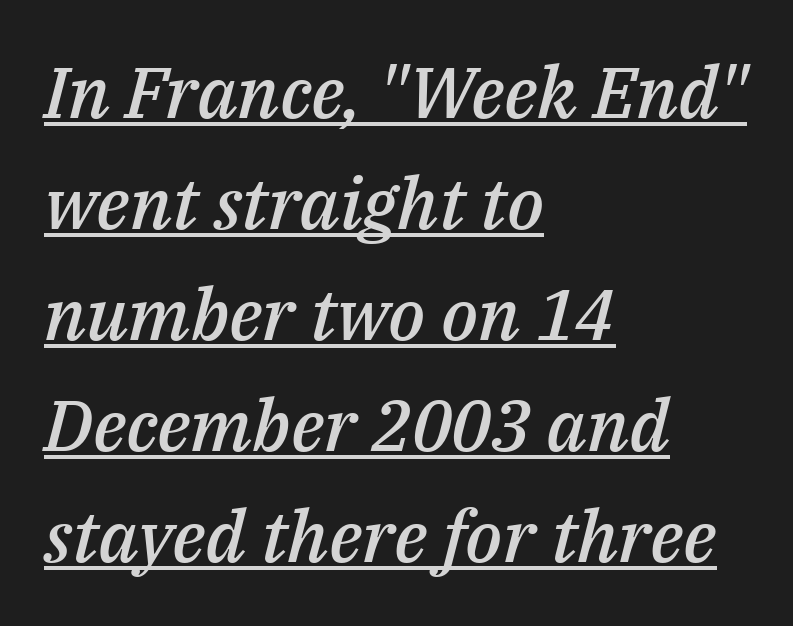
Q: Is the text bold? A: Semi-bold.
Q: Is the text italic (slanted)? A: Yes, it leans right by about 14 degrees.
Q: Is the text underlined? A: Yes.
Q: How is the paragraph aligned? A: Left-aligned.
Q: Is the spacing between letters normal or unusually wide? A: Normal.
Q: Is the spacing between lines tight, normal or loose? A: Normal.
Q: Width (condensed, normal, or wide)? A: Normal.
Q: Stroke contrast? A: Medium.
Q: x-height? A: Medium.
Q: Monospaced? A: No.
